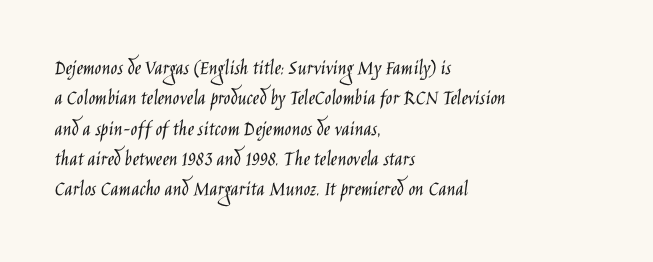
{"bold": "no", "underline": "no", "align": "left", "line_spacing": "normal", "line_spacing_ratio": 1.38, "letter_spacing": "normal", "letter_spacing_em": 0.0, "glyph_px": 22}
